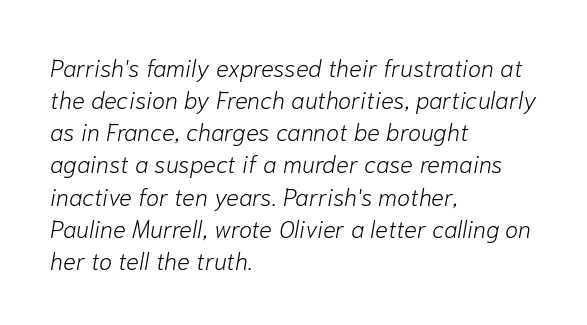
Q: Is the text bold? A: No.
Q: Is the text italic (slanted)? A: Yes, it leans right by about 10 degrees.
Q: Is the text underlined? A: No.
Q: How is the paragraph aligned? A: Left-aligned.
Q: Is the spacing between letters normal or unusually wide? A: Normal.
Q: Is the spacing between lines tight, normal or loose? A: Normal.
